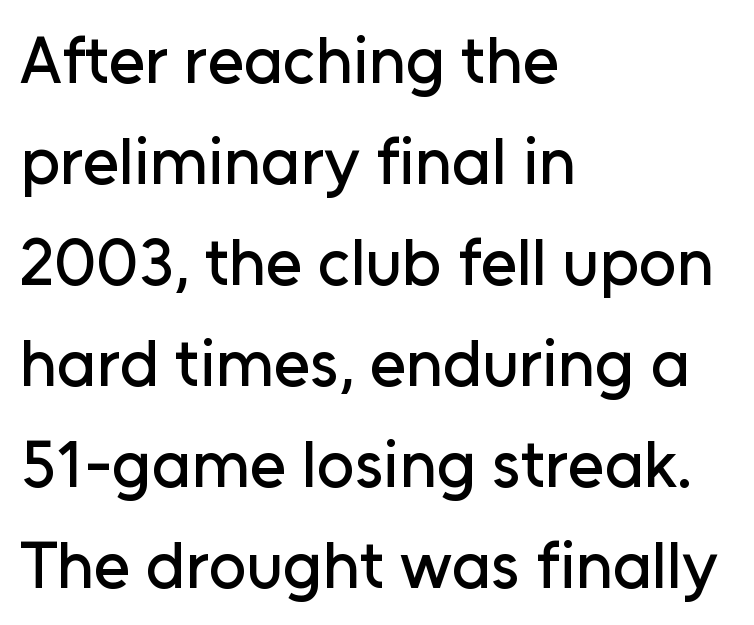
The image shows 66 px sans-serif type, upright; set left-aligned, normal line spacing (1.53x), normal letter spacing, not underlined; low stroke contrast and a medium x-height.
